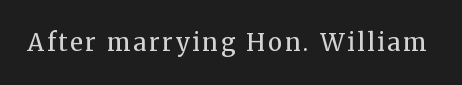
Only glyphs here, with clear space below each row. Posture: upright roman. The font is comparable to plain body text, perhaps lighter.
